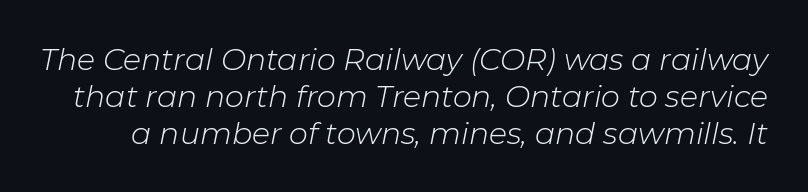
The type is set solid horizontally, with unmodified tracking. The string is rendered with underlining switched off. No chunkiness to these letters — they're not bold. Is this a fixed-width face? No — the glyphs have proportional, varying widths. Designer's note — italics engaged.
